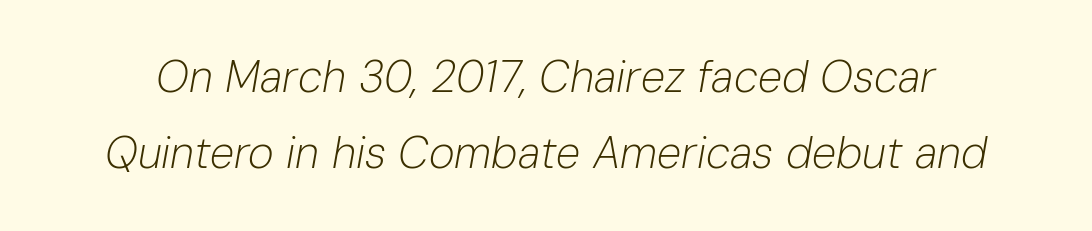
Q: Is the text bold? A: No.
Q: Is the text italic (slanted)? A: Yes, it leans right by about 10 degrees.
Q: Is the text underlined? A: No.
Q: Is the spacing between letters normal or unusually wide? A: Normal.
Q: Width (condensed, normal, or wide)? A: Normal.
Q: Stroke contrast? A: Low.
Q: x-height? A: Medium.
Q: Monospaced? A: No.
